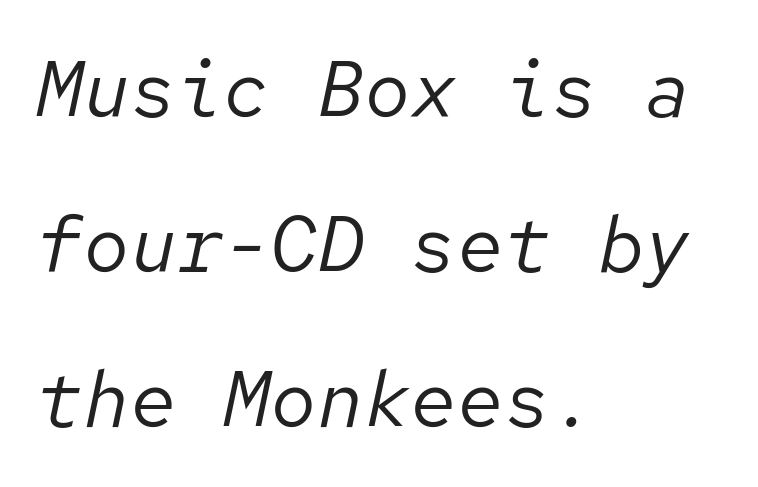
The block of text is sparse from top to bottom, with ample space between rows. A clean baseline with only descenders dipping below it. Nothing heavy about these letters — not bold at all. The letterforms sit shoulder to shoulder at normal distance.
